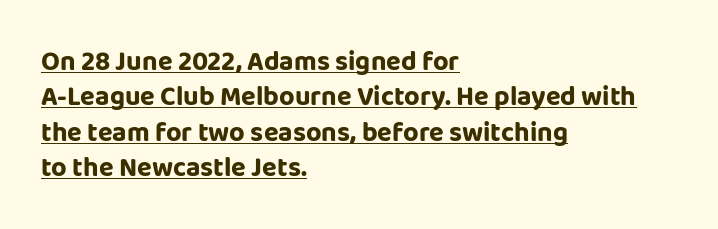
{"italic": "no", "bold": "yes", "underline": "yes", "align": "left", "line_spacing": "normal", "line_spacing_ratio": 1.31, "letter_spacing": "normal", "letter_spacing_em": 0.0, "glyph_px": 27}
